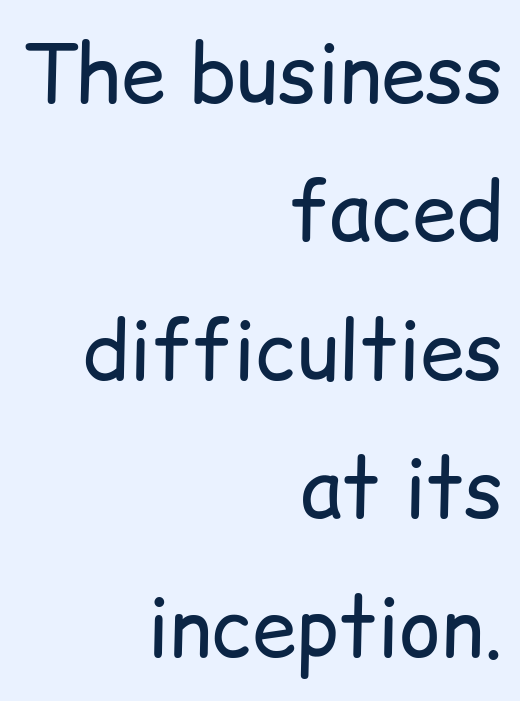
Ascenders rise straight up at ninety degrees. The type family on display is of the sans-serif kind. A clean baseline with only descenders dipping below it. This sample is right-justified, so line beginnings fall wherever the words allow.
